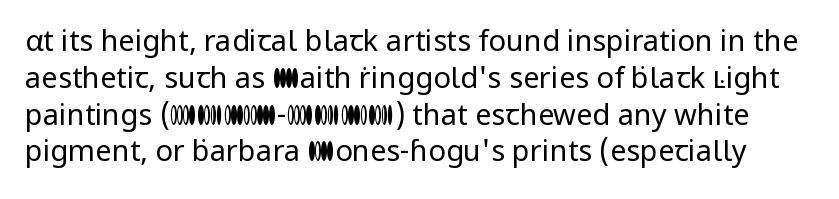
Q: Is the text bold? A: No.
Q: Is the text italic (slanted)? A: No, it is upright.
Q: Is the typeface a serif or a sans-serif typeface? A: Sans-serif.
Q: Is the text underlined? A: No.
Q: Is the spacing between letters normal or unusually wide? A: Normal.
Q: Is the spacing between lines tight, normal or loose? A: Normal.
Q: Width (condensed, normal, or wide)? A: Normal.
Q: Stroke contrast? A: Low.
Q: x-height? A: Medium.
Q: Monospaced? A: No.
